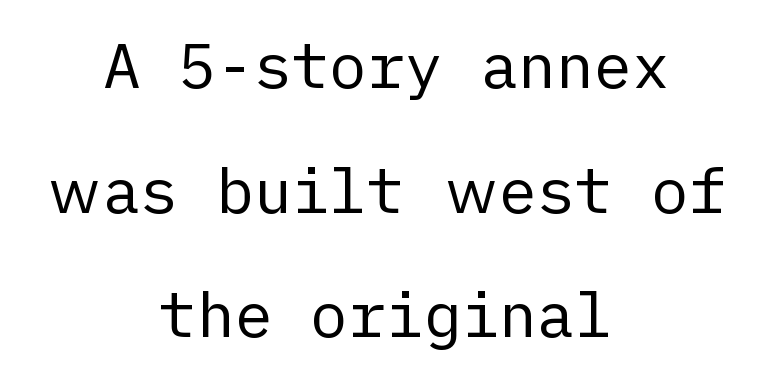
{"serif": "no", "italic": "no", "bold": "no", "weight": "regular", "width": "normal", "stroke_contrast": "low", "x_height": "medium", "underline": "no", "align": "center", "line_spacing": "loose", "line_spacing_ratio": 1.98, "letter_spacing": "normal", "letter_spacing_em": 0.0, "glyph_px": 63}
